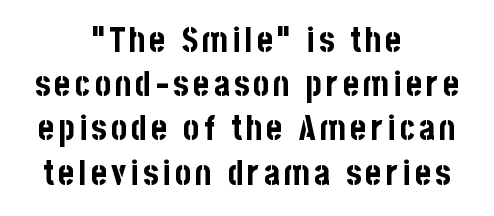
{"serif": "no", "italic": "no", "bold": "yes", "weight": "bold", "width": "condensed", "stroke_contrast": "low", "x_height": "large", "monospaced": "no", "underline": "no", "align": "center", "line_spacing": "normal", "line_spacing_ratio": 1.3, "glyph_px": 34}
